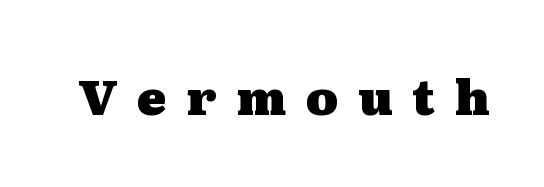
The image shows 49 px heavy, wide serif type, upright; set unusually wide letter spacing (+0.4 em), not underlined; medium stroke contrast and a medium x-height.
